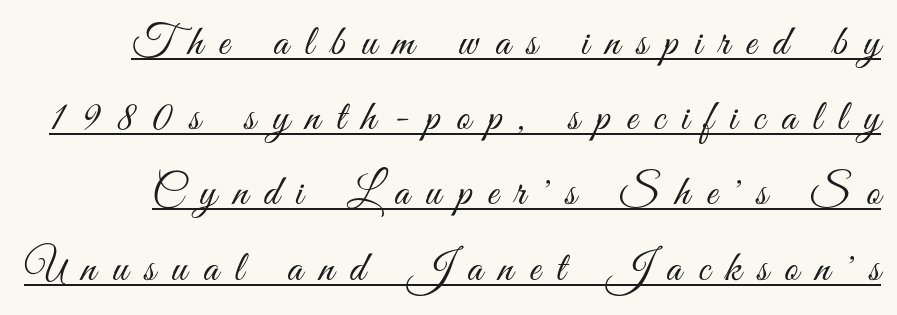
Nothing heavy about these letters — not bold at all. This sample uses expanded letter spacing, leaving extra air between glyphs. Looks like regular typesetting: each glyph gets only the width it needs. Look at the bottom of the vertical strokes: they stop flat, with no serifs.
